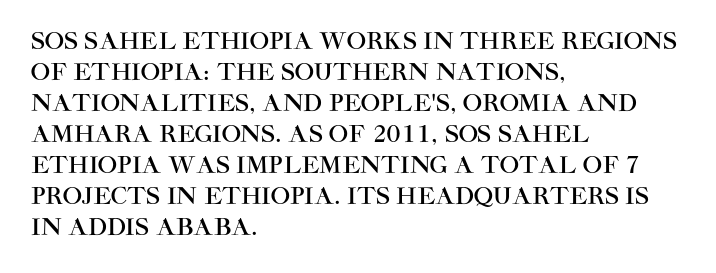
The image shows 23 px text type, upright; set left-aligned, normal line spacing (1.35x), normal letter spacing, not underlined.
